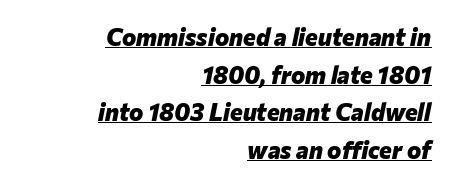
{"italic": "yes", "lean": "right", "slant_degrees": 12, "bold": "yes", "underline": "yes", "align": "right", "line_spacing": "normal", "line_spacing_ratio": 1.57, "letter_spacing": "normal", "letter_spacing_em": 0.0, "glyph_px": 24}
